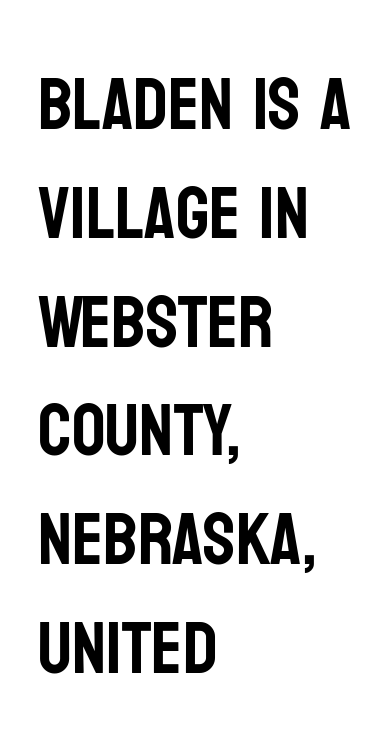
Nope, no serifs anywhere on these letters. What stands out about the letter spacing? Nothing — it is the standard amount. The compositor pushed each line to the left boundary. One glance says typical: line gaps are just what's usual. This sample has the flowing, uneven cadence of proportional lettering. The lettering stays uniformly vertical, giving the passage a roman look.
